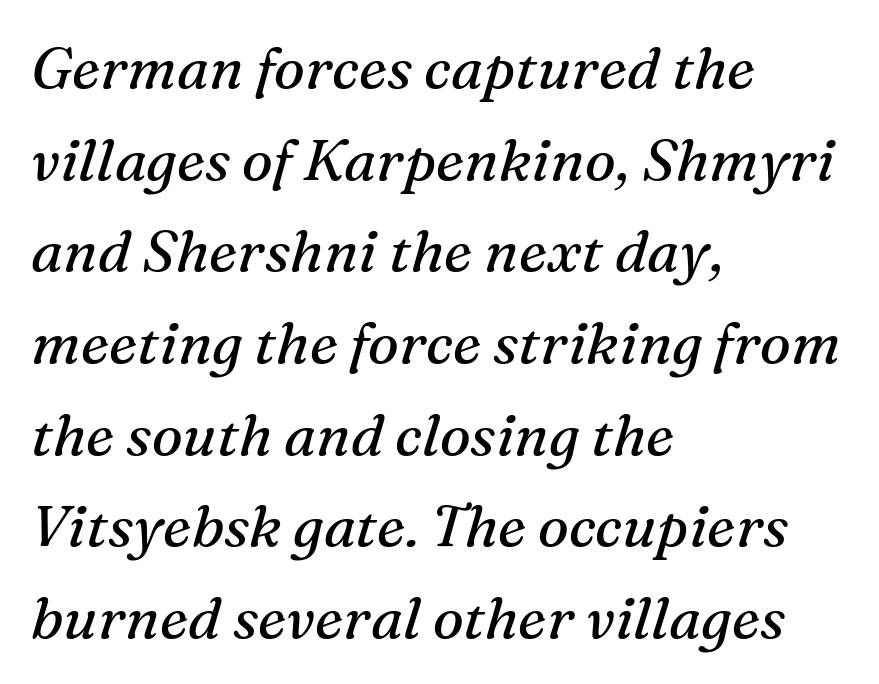
The image shows 58 px regular-weight serif type, italic (leaning right); set left-aligned, normal line spacing (1.58x), normal letter spacing, not underlined; medium stroke contrast and a medium x-height.
